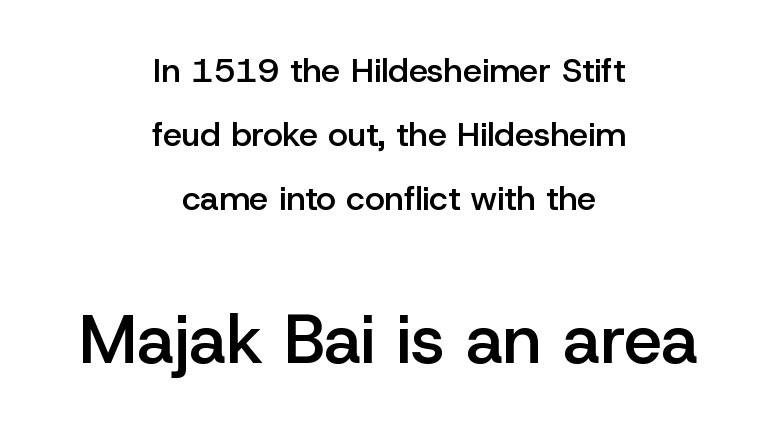
Q: Is the text bold? A: Semi-bold.
Q: Is the text italic (slanted)? A: No, it is upright.
Q: Is the typeface a serif or a sans-serif typeface? A: Sans-serif.
Q: Is the text underlined? A: No.
Q: How is the paragraph aligned? A: Centered.
Q: Is the spacing between letters normal or unusually wide? A: Normal.
Q: Which block of text is set in a larger size, the first (top) or the second (bottom)? A: The second (bottom) one.
Q: Width (condensed, normal, or wide)? A: Normal.
Q: Stroke contrast? A: Low.
Q: x-height? A: Medium.
Q: Monospaced? A: No.
